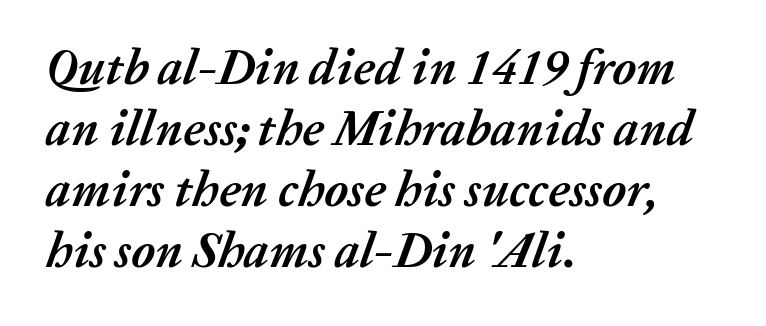
Q: Is the text bold? A: Yes.
Q: Is the text italic (slanted)? A: Yes, it leans right by about 20 degrees.
Q: Is the text underlined? A: No.
Q: How is the paragraph aligned? A: Left-aligned.
Q: Is the spacing between letters normal or unusually wide? A: Normal.
Q: Width (condensed, normal, or wide)? A: Normal.
Q: Stroke contrast? A: Medium.
Q: x-height? A: Medium.
Q: Monospaced? A: No.
